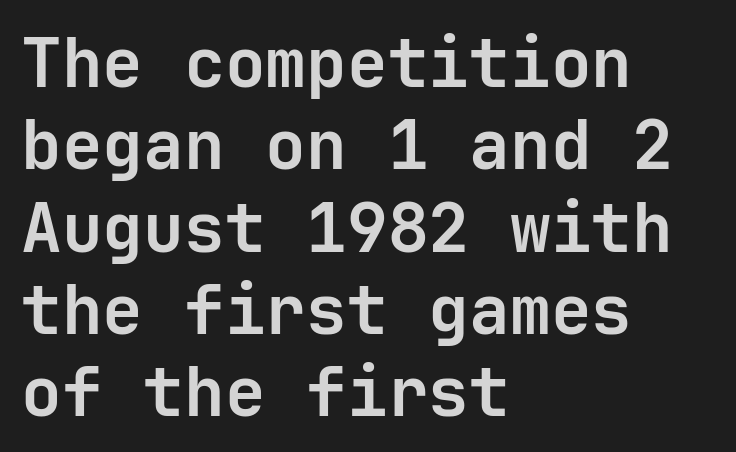
{"serif": "no", "italic": "no", "bold": "yes", "weight": "semibold", "width": "normal", "stroke_contrast": "low", "x_height": "medium", "underline": "no", "align": "left", "line_spacing_ratio": 1.21, "letter_spacing": "normal", "letter_spacing_em": 0.0, "glyph_px": 68}
